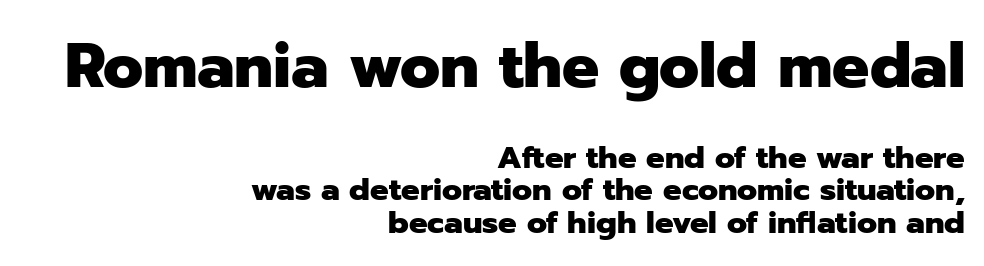
The image shows 62 px heavy sans-serif type, upright; set right-aligned, tight line spacing (1.05x), normal letter spacing, not underlined; the first (top) block is 2.0x larger; low stroke contrast and a medium x-height.
